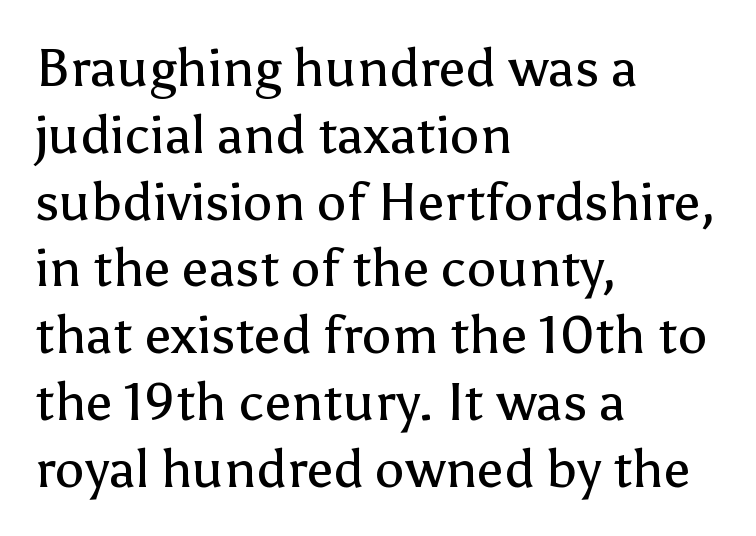
Q: Is the text bold? A: No.
Q: Is the text italic (slanted)? A: No, it is upright.
Q: Is the typeface a serif or a sans-serif typeface? A: Sans-serif.
Q: Is the text underlined? A: No.
Q: How is the paragraph aligned? A: Left-aligned.
Q: Is the spacing between letters normal or unusually wide? A: Normal.
Q: Is the spacing between lines tight, normal or loose? A: Normal.
Q: Width (condensed, normal, or wide)? A: Normal.
Q: Stroke contrast? A: Low.
Q: x-height? A: Medium.
Q: Monospaced? A: No.
